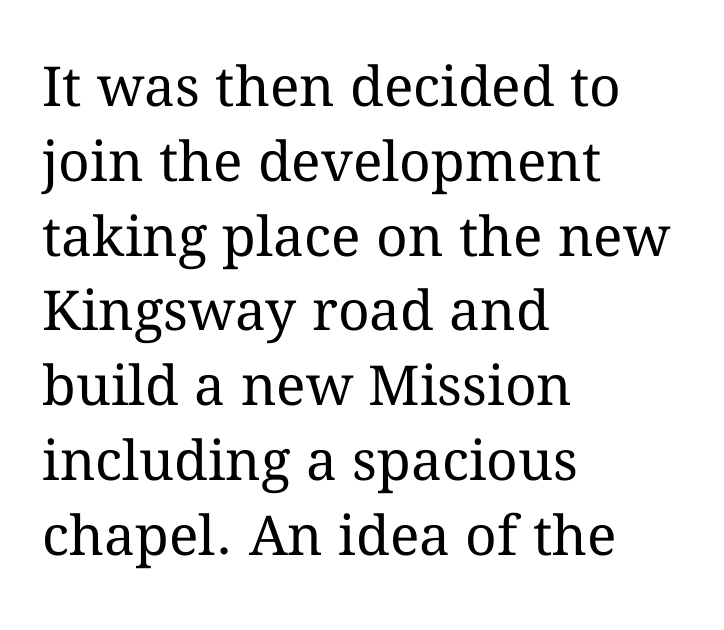
Q: Is the text bold? A: No.
Q: Is the text italic (slanted)? A: No, it is upright.
Q: Is the text underlined? A: No.
Q: How is the paragraph aligned? A: Left-aligned.
Q: Is the spacing between letters normal or unusually wide? A: Normal.
Q: Is the spacing between lines tight, normal or loose? A: Normal.
Q: Width (condensed, normal, or wide)? A: Normal.
Q: Stroke contrast? A: Medium.
Q: x-height? A: Medium.
Q: Monospaced? A: No.
